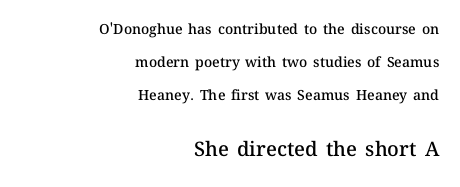
The typesetting leans somewhat heavy: a semibold. Underlining? Definitely not there. Observe the ordinary spacing: letters are neighbours, not strangers. Ascenders rise straight up at ninety degrees. Leftover space on each line is placed entirely before the opening word. The later block is typeset at a bigger size than the earlier block.
